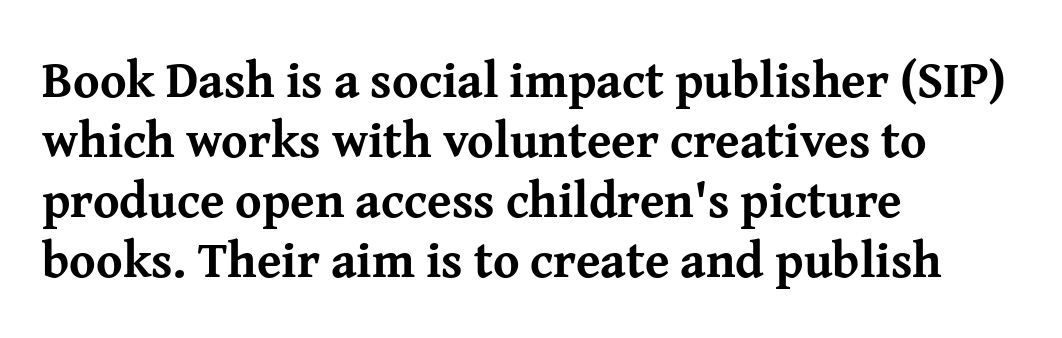
Serif or sans? Serif — the stroke terminals have little feet. Tracking value appears to be zero — textbook default spacing. This sample has the flowing, uneven cadence of proportional lettering. The specimen reads as upright at a glance.
